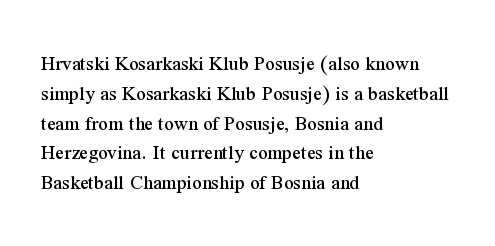
Q: Is the text italic (slanted)? A: No, it is upright.
Q: Is the text underlined? A: No.
Q: How is the paragraph aligned? A: Left-aligned.
Q: Is the spacing between letters normal or unusually wide? A: Normal.
Q: Is the spacing between lines tight, normal or loose? A: Normal.
